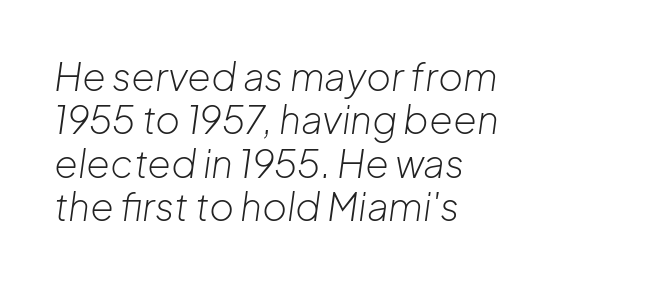
{"italic": "yes", "lean": "right", "slant_degrees": 8, "bold": "no", "weight": "light", "width": "normal", "stroke_contrast": "low", "x_height": "medium", "monospaced": "no", "underline": "no", "align": "left", "line_spacing": "tight", "line_spacing_ratio": 1.14, "letter_spacing": "normal", "letter_spacing_em": 0.0, "glyph_px": 38}
